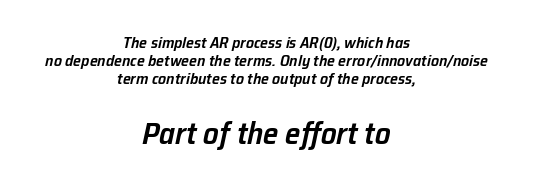
The image shows 31 px semibold type, italic (leaning right); set centered, tight line spacing (1.12x), normal letter spacing, not underlined; the second (bottom) block is 1.94x larger; low stroke contrast and a medium x-height.
